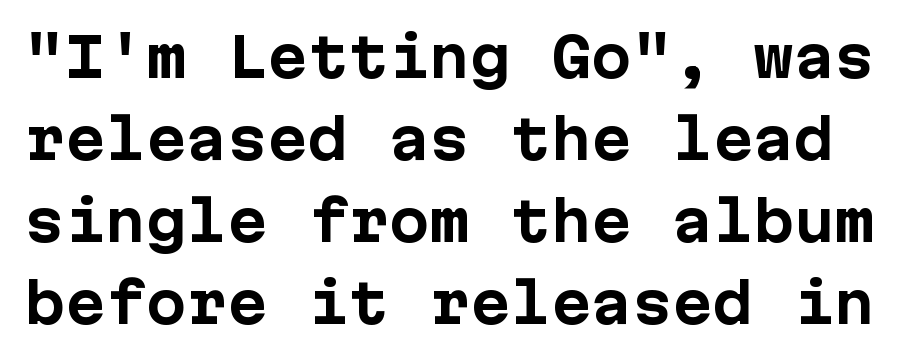
The image shows 54 px bold sans-serif type, upright, monospaced; set normal line spacing (1.52x), normal letter spacing, not underlined; low stroke contrast and a medium x-height.
